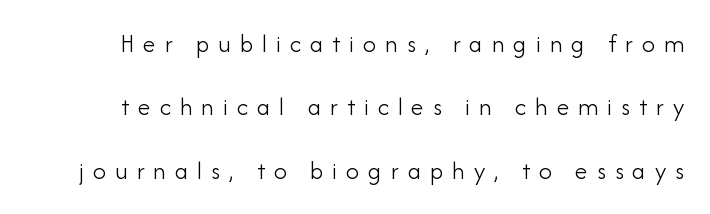
This is roman type, the default non-slanted kind. Baseline-to-baseline distance is far greater than the letter height. Weight: in the light-to-regular range. The strip under each line holds only bare page. What stands out about the letter spacing? Its width — letters are far apart.
